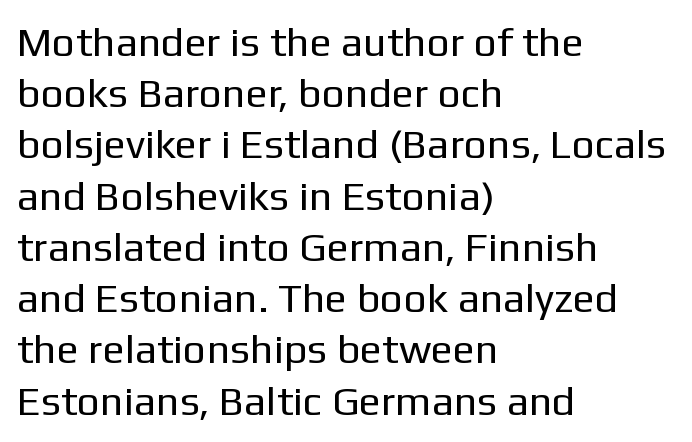
The image shows 41 px regular-weight sans-serif type, upright; set left-aligned, normal line spacing (1.25x), normal letter spacing, not underlined; low stroke contrast and a medium x-height.
